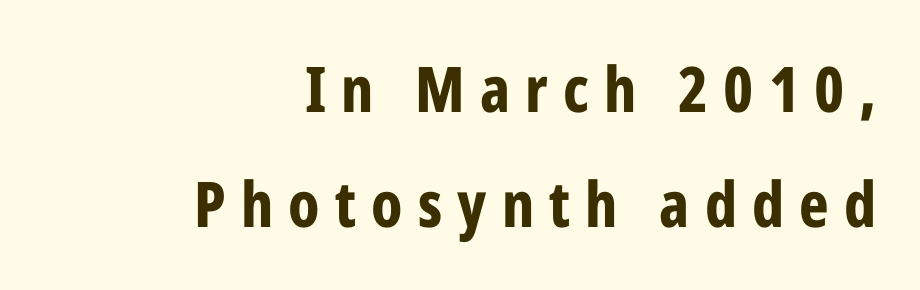
{"serif": "no", "italic": "no", "bold": "yes", "weight": "bold", "width": "condensed", "stroke_contrast": "low", "x_height": "medium", "monospaced": "no", "underline": "no", "align": "right", "line_spacing_ratio": 1.82, "letter_spacing": "wide", "letter_spacing_em": 0.24, "glyph_px": 63}
